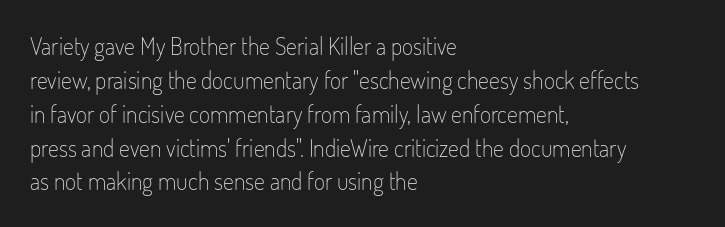
{"italic": "no", "bold": "no", "underline": "no", "align": "left", "line_spacing": "normal", "line_spacing_ratio": 1.41, "letter_spacing": "normal", "letter_spacing_em": 0.0, "glyph_px": 24}
